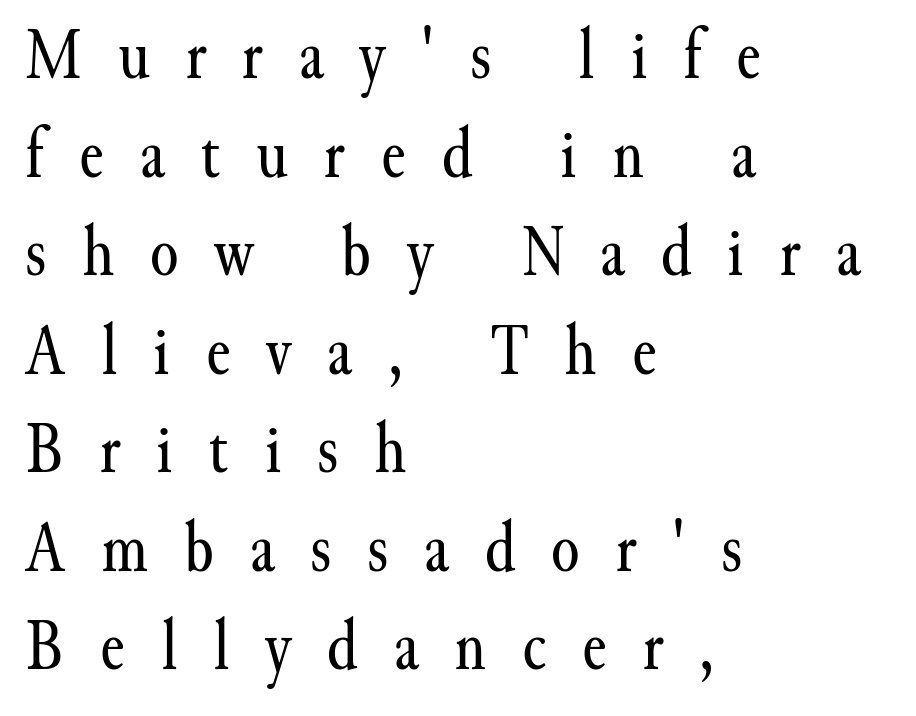
These lines are set flush left with a ragged right edge. Think of a printed novel: that variable character pitch is what you see here. Each row of text sits above clean, open space. The rendering shows small feet on the letterforms — a serif design. Display-style spreading of the glyphs; the letterfit is very open. Nothing heavy about these letters — not bold at all.
